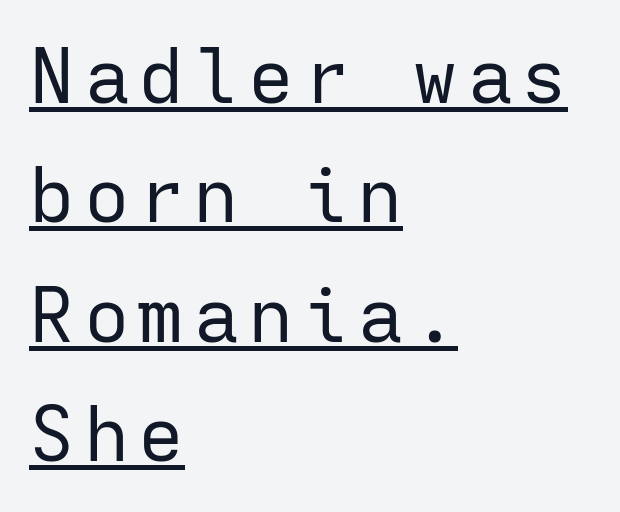
The weight would be labelled regular, book, light, or lighter still. Every word sits above its own underline. What's the leading like? Ordinary, nothing unusual. If you drew a ruler down the left edge, every line would touch it. Observe the absence of serifs on each vertical stroke in this sample. Think of a typewriter: that constant character pitch is what you see here.
